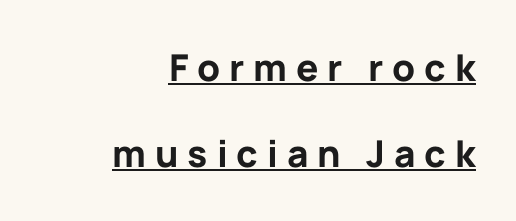
{"serif": "no", "italic": "no", "bold": "yes", "weight": "bold", "width": "normal", "stroke_contrast": "low", "x_height": "medium", "monospaced": "no", "underline": "yes", "align": "right", "line_spacing": "loose", "line_spacing_ratio": 2.33, "letter_spacing": "wide", "letter_spacing_em": 0.24, "glyph_px": 37}
